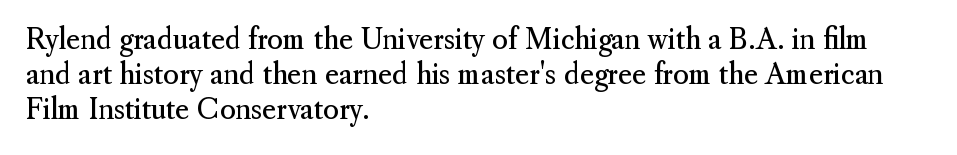
The image shows 27 px text type, upright; set left-aligned, normal line spacing (1.29x), normal letter spacing, not underlined.
